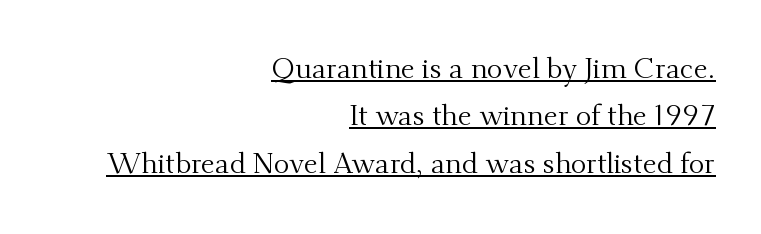
Q: Is the text bold? A: No.
Q: Is the text italic (slanted)? A: No, it is upright.
Q: Is the typeface a serif or a sans-serif typeface? A: Serif.
Q: Is the text underlined? A: Yes.
Q: How is the paragraph aligned? A: Right-aligned.
Q: Is the spacing between letters normal or unusually wide? A: Normal.
Q: Is the spacing between lines tight, normal or loose? A: Normal.
Q: Width (condensed, normal, or wide)? A: Normal.
Q: Stroke contrast? A: Medium.
Q: x-height? A: Small.
Q: Monospaced? A: No.
